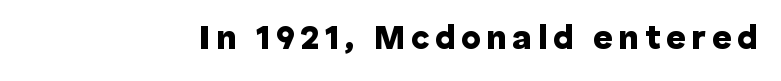
{"serif": "no", "italic": "no", "bold": "yes", "weight": "heavy", "width": "normal", "stroke_contrast": "low", "x_height": "medium", "monospaced": "no", "underline": "no", "glyph_px": 34}
